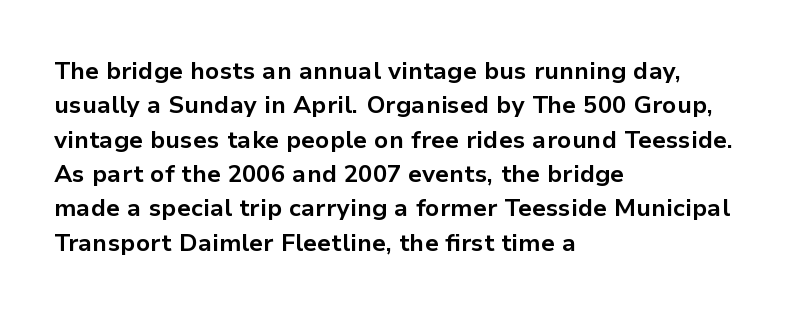
The passage shown is emphatically bold. The space directly below the letters is spotless. Italic? Not at all — the glyphs are vertical. The block of text has a typical density, with ordinary space between rows.
